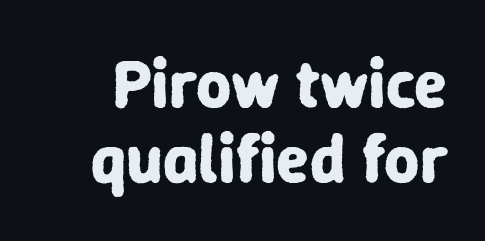
The image shows 68 px bold sans-serif type, upright; set tight line spacing (1.1x), normal letter spacing, not underlined; low stroke contrast and a medium x-height.
